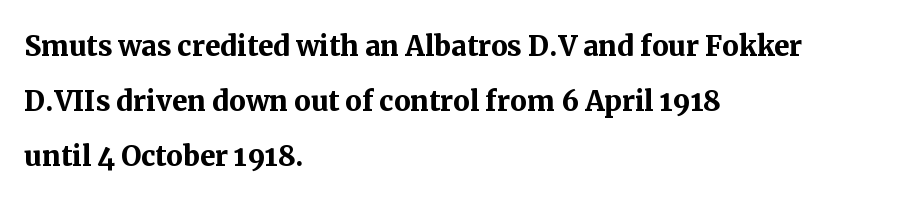
{"serif": "yes", "italic": "no", "bold": "yes", "weight": "semibold", "width": "normal", "stroke_contrast": "medium", "x_height": "medium", "monospaced": "no", "underline": "no", "align": "left", "line_spacing": "normal", "line_spacing_ratio": 1.49, "letter_spacing": "normal", "letter_spacing_em": 0.0, "glyph_px": 37}
